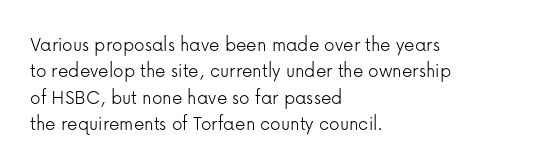
{"italic": "no", "bold": "no", "underline": "no", "align": "left", "line_spacing": "normal", "line_spacing_ratio": 1.26, "letter_spacing": "normal", "letter_spacing_em": 0.0, "glyph_px": 21}
